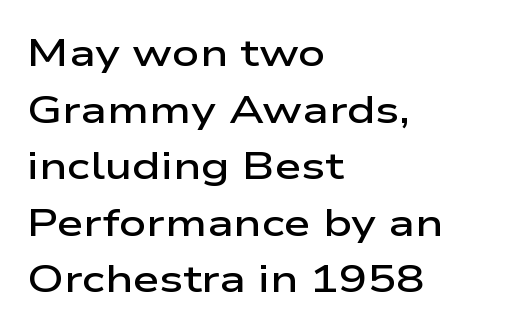
The image shows 38 px semibold, wide sans-serif type, upright; set left-aligned, normal line spacing (1.49x), normal letter spacing, not underlined; low stroke contrast and a medium x-height.
